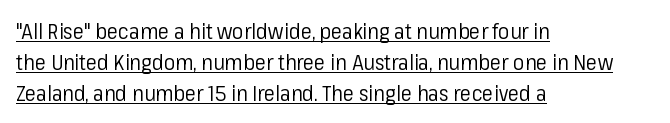
Q: Is the text bold? A: No.
Q: Is the text italic (slanted)? A: No, it is upright.
Q: Is the text underlined? A: Yes.
Q: How is the paragraph aligned? A: Left-aligned.
Q: Is the spacing between letters normal or unusually wide? A: Normal.
Q: Is the spacing between lines tight, normal or loose? A: Normal.
